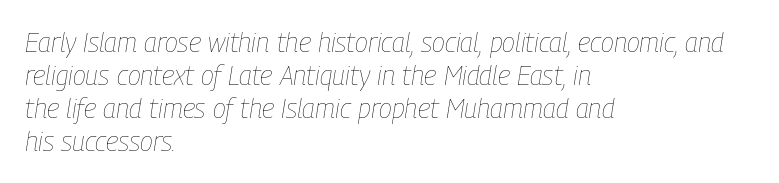
Letter spacing: default. No chunkiness to these letters — they're not bold. Letters rest on an invisible, unmarked baseline. The ragged edge is on the right, which tells us the setting is flush left.
